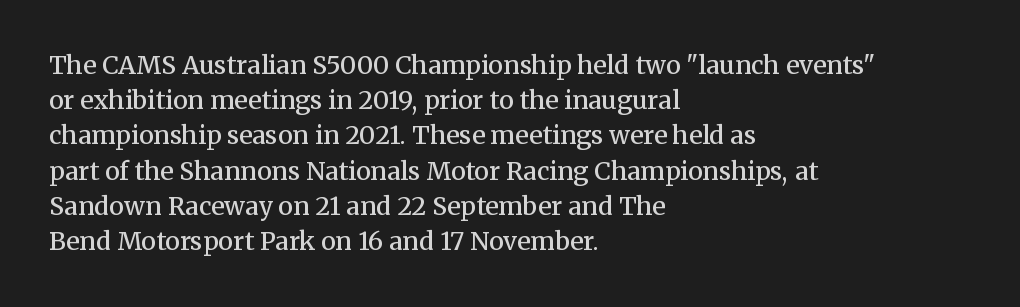
Heft: intermediate — a semibold. No word sits above an underline. Successive baselines arrive at the customary interval. Inter-character spacing is left at the font's built-in metrics. Reading down the block, your eye returns to a fixed left position each line. Italic? Not at all — the glyphs are vertical.
